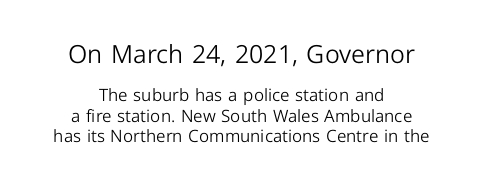
{"italic": "no", "bold": "no", "underline": "no", "align": "center", "line_spacing_ratio": 1.18, "letter_spacing": "normal", "letter_spacing_em": 0.0, "larger_block": "first", "size_ratio": 1.47, "glyph_px": 25}
